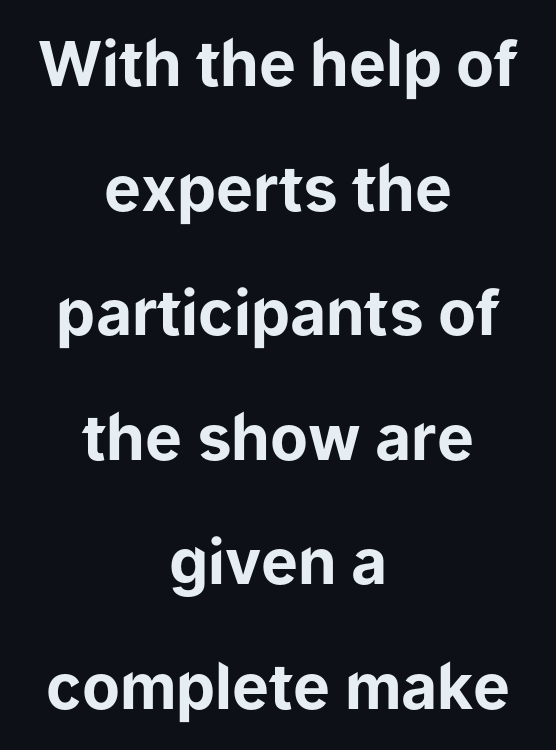
{"serif": "no", "italic": "no", "bold": "yes", "weight": "bold", "width": "normal", "stroke_contrast": "low", "x_height": "medium", "monospaced": "no", "underline": "no", "align": "center", "line_spacing": "loose", "line_spacing_ratio": 2.01, "letter_spacing": "normal", "letter_spacing_em": 0.0, "glyph_px": 62}
